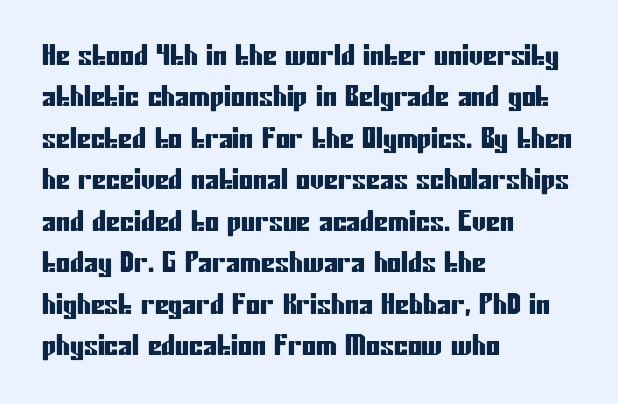
If you measured baseline to baseline, you'd find a middling distance. This is the regular roman posture of the typeface. The strip under each line holds only bare page. The rendering shows plain stroke endings on the letterforms — a sans-serif design. Here the designer chose a conventional face with non-uniform glyph widths. The passage shown has conventional tracking throughout.
